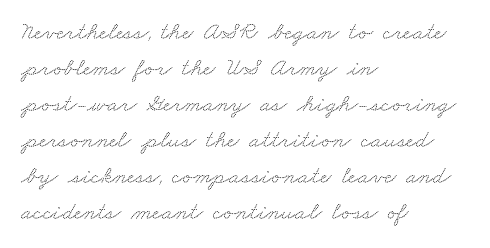
{"underline": "no", "align": "left", "line_spacing": "normal", "line_spacing_ratio": 1.44, "letter_spacing": "normal", "letter_spacing_em": 0.0, "glyph_px": 25}
